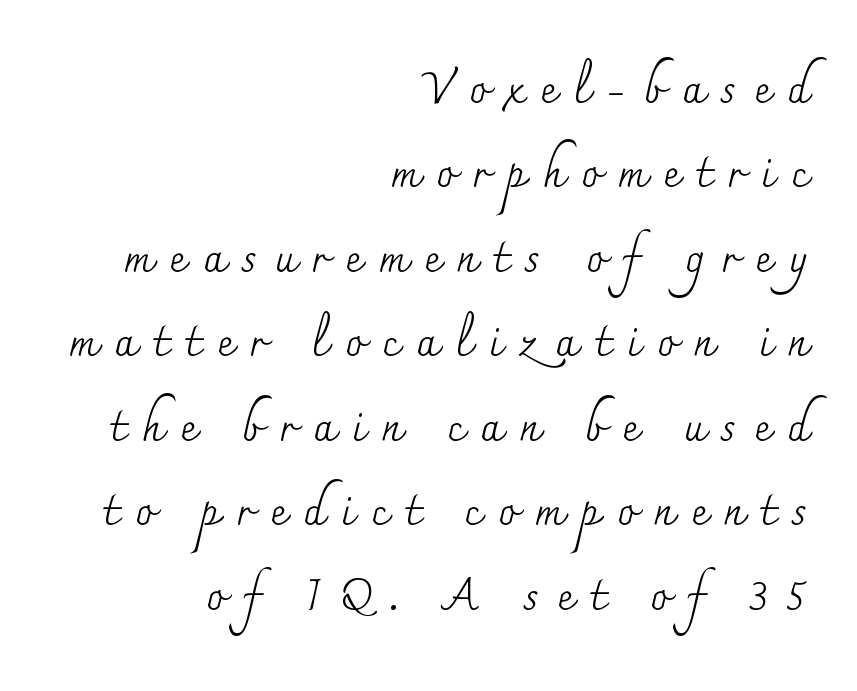
The image shows 44 px regular-weight serif type; set right-aligned, loose line spacing (1.92x), unusually wide letter spacing (+0.38 em), not underlined; medium stroke contrast and a small x-height.
